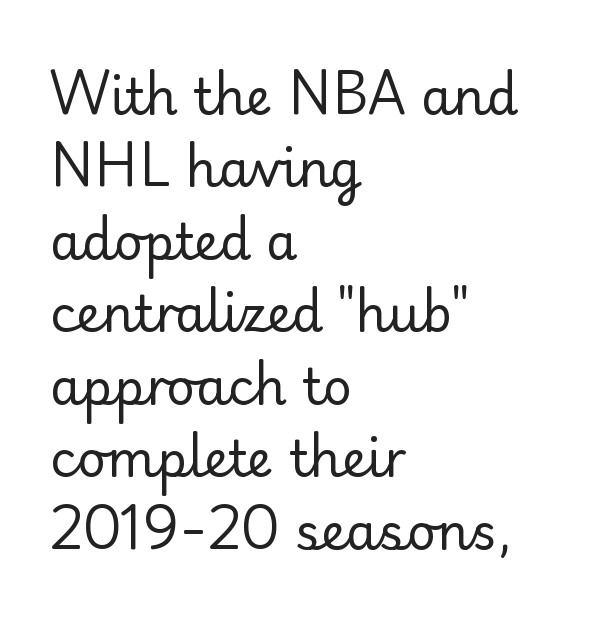
Q: Is the text bold? A: No.
Q: Is the text italic (slanted)? A: No, it is upright.
Q: Is the typeface a serif or a sans-serif typeface? A: Serif.
Q: Is the text underlined? A: No.
Q: How is the paragraph aligned? A: Left-aligned.
Q: Is the spacing between letters normal or unusually wide? A: Normal.
Q: Is the spacing between lines tight, normal or loose? A: Normal.
Q: Width (condensed, normal, or wide)? A: Normal.
Q: Stroke contrast? A: Low.
Q: x-height? A: Small.
Q: Monospaced? A: No.
